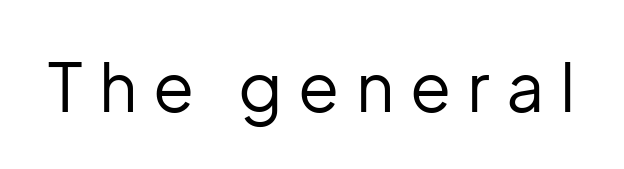
{"serif": "no", "italic": "no", "bold": "no", "weight": "regular", "width": "normal", "stroke_contrast": "low", "x_height": "medium", "monospaced": "no", "underline": "no", "letter_spacing": "wide", "letter_spacing_em": 0.24, "glyph_px": 67}
